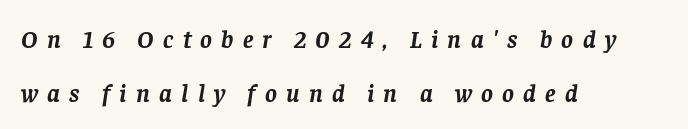
Q: Is the text bold? A: Yes.
Q: Is the text italic (slanted)? A: Yes, it leans right by about 8 degrees.
Q: Is the text underlined? A: No.
Q: How is the paragraph aligned? A: Left-aligned.
Q: Is the spacing between letters normal or unusually wide? A: Unusually wide.
Q: Is the spacing between lines tight, normal or loose? A: Loose.
